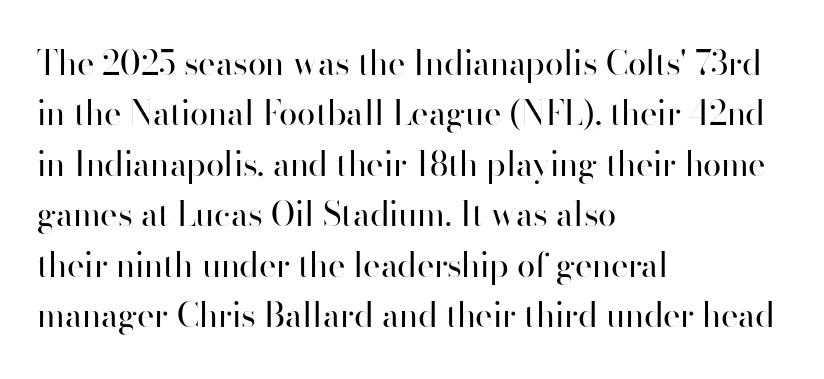
{"serif": "no", "italic": "no", "bold": "no", "weight": "regular", "width": "normal", "stroke_contrast": "high", "x_height": "small", "monospaced": "no", "underline": "no", "align": "left", "line_spacing": "normal", "line_spacing_ratio": 1.53, "letter_spacing": "normal", "letter_spacing_em": 0.0, "glyph_px": 33}
